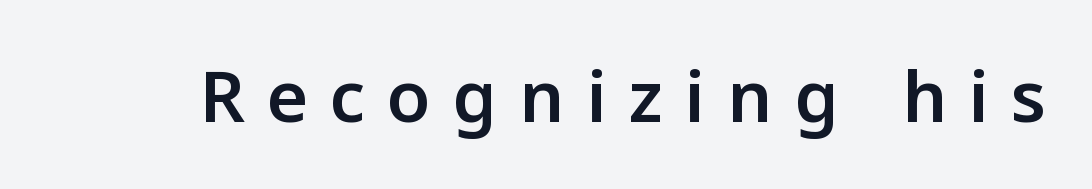
{"serif": "no", "italic": "no", "bold": "semi", "weight": "semibold", "width": "normal", "stroke_contrast": "low", "x_height": "medium", "monospaced": "no", "underline": "no", "letter_spacing": "wide", "letter_spacing_em": 0.31, "glyph_px": 71}
